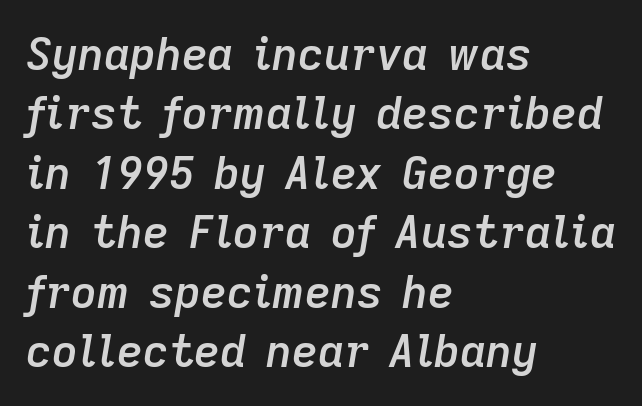
{"italic": "yes", "lean": "right", "slant_degrees": 9, "bold": "semi", "weight": "semibold", "width": "normal", "stroke_contrast": "low", "x_height": "medium", "monospaced": "no", "underline": "no", "align": "left", "line_spacing": "normal", "line_spacing_ratio": 1.32, "letter_spacing": "normal", "letter_spacing_em": 0.0, "glyph_px": 45}
